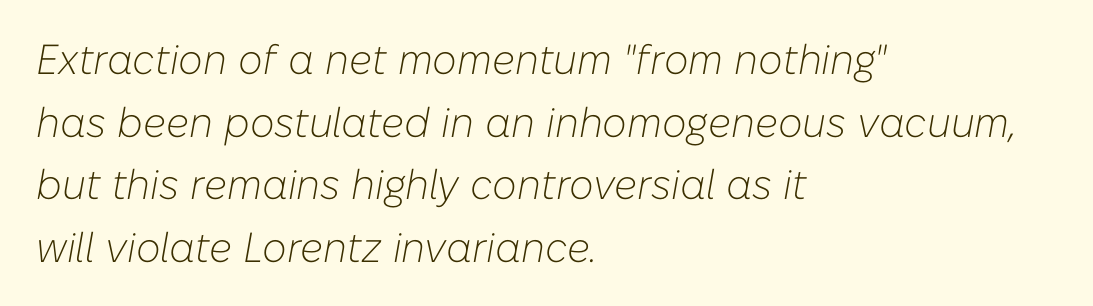
Q: Is the text bold? A: No.
Q: Is the text italic (slanted)? A: Yes, it leans right by about 10 degrees.
Q: Is the text underlined? A: No.
Q: How is the paragraph aligned? A: Left-aligned.
Q: Is the spacing between letters normal or unusually wide? A: Normal.
Q: Is the spacing between lines tight, normal or loose? A: Normal.
Q: Width (condensed, normal, or wide)? A: Normal.
Q: Stroke contrast? A: Low.
Q: x-height? A: Medium.
Q: Monospaced? A: No.
